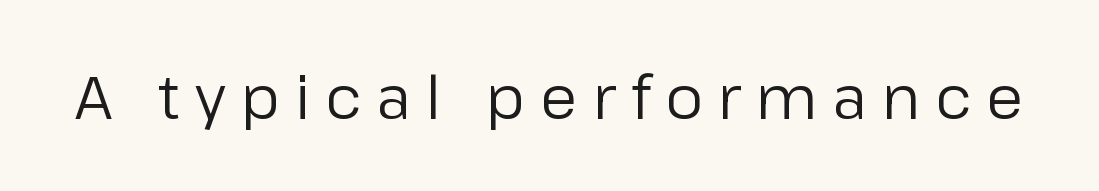
{"serif": "no", "italic": "no", "bold": "no", "weight": "regular", "width": "normal", "stroke_contrast": "low", "x_height": "medium", "monospaced": "no", "underline": "no", "letter_spacing": "wide", "letter_spacing_em": 0.25, "glyph_px": 60}
